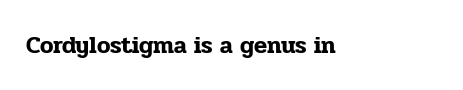
The image shows 24 px text type, upright; set normal letter spacing, not underlined.
